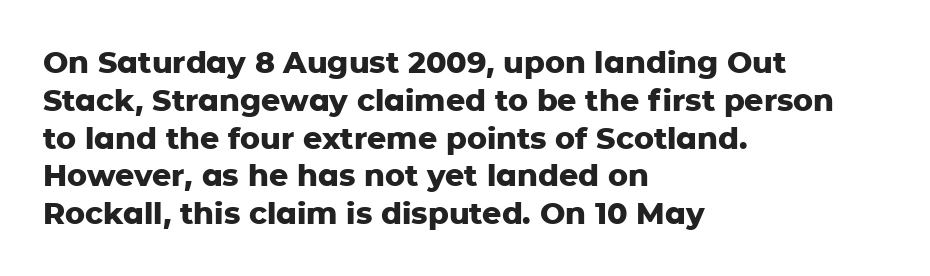
The image shows 30 px heavy sans-serif type, upright; set left-aligned, normal line spacing (1.26x), normal letter spacing, not underlined; low stroke contrast and a medium x-height.
